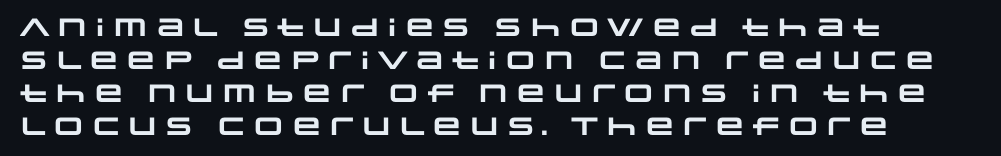
{"bold": "yes", "underline": "no", "align": "left", "line_spacing": "normal", "line_spacing_ratio": 1.32, "letter_spacing": "normal", "letter_spacing_em": 0.0, "glyph_px": 25}
